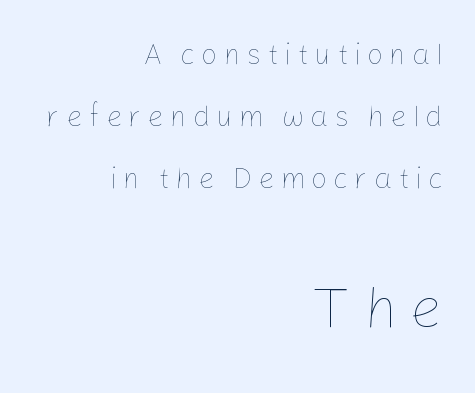
The image shows 58 px thin type, upright; set right-aligned, loose line spacing (2.13x), unusually wide letter spacing (+0.2 em), not underlined; the second (bottom) block is 2.0x larger; low stroke contrast and a medium x-height.
